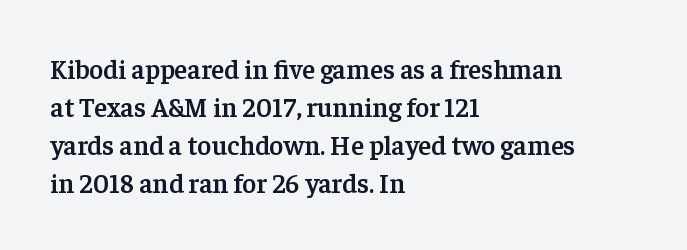
Q: Is the text bold? A: Semi-bold.
Q: Is the text italic (slanted)? A: No, it is upright.
Q: Is the text underlined? A: No.
Q: How is the paragraph aligned? A: Left-aligned.
Q: Is the spacing between letters normal or unusually wide? A: Normal.
Q: Is the spacing between lines tight, normal or loose? A: Normal.
